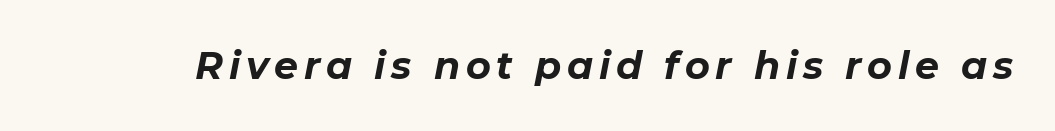
Q: Is the text bold? A: Yes.
Q: Is the text italic (slanted)? A: Yes, it leans right by about 11 degrees.
Q: Is the text underlined? A: No.
Q: Width (condensed, normal, or wide)? A: Normal.
Q: Stroke contrast? A: Low.
Q: x-height? A: Medium.
Q: Monospaced? A: No.
